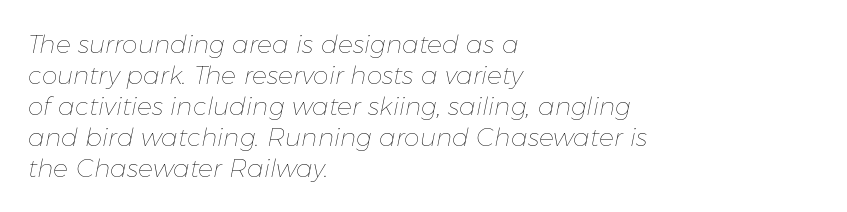
The image shows 25 px text type, italic (leaning right); set left-aligned, line spacing 1.24x, normal letter spacing, not underlined.
